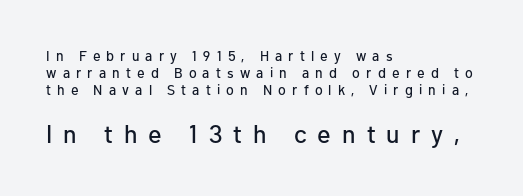
The image shows 25 px text type, upright; set left-aligned, line spacing 1.2x, unusually wide letter spacing (+0.44 em), not underlined; the second (bottom) block is 1.79x larger.
